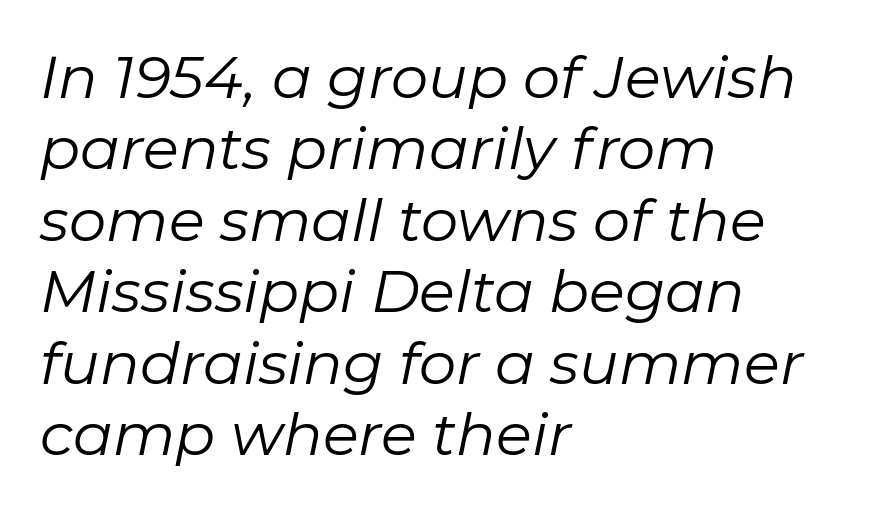
{"italic": "yes", "lean": "right", "slant_degrees": 11, "bold": "no", "weight": "regular", "width": "normal", "stroke_contrast": "low", "x_height": "medium", "monospaced": "no", "underline": "no", "align": "left", "line_spacing_ratio": 1.21, "letter_spacing": "normal", "letter_spacing_em": 0.0, "glyph_px": 59}
